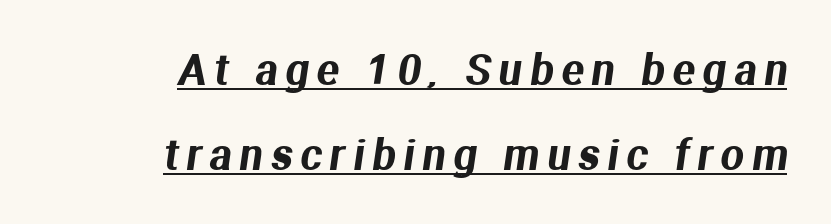
{"serif": "no", "width": "normal", "stroke_contrast": "medium", "x_height": "medium", "monospaced": "no", "underline": "yes", "align": "right", "line_spacing": "loose", "line_spacing_ratio": 2.07, "letter_spacing": "wide", "letter_spacing_em": 0.2, "glyph_px": 41}
